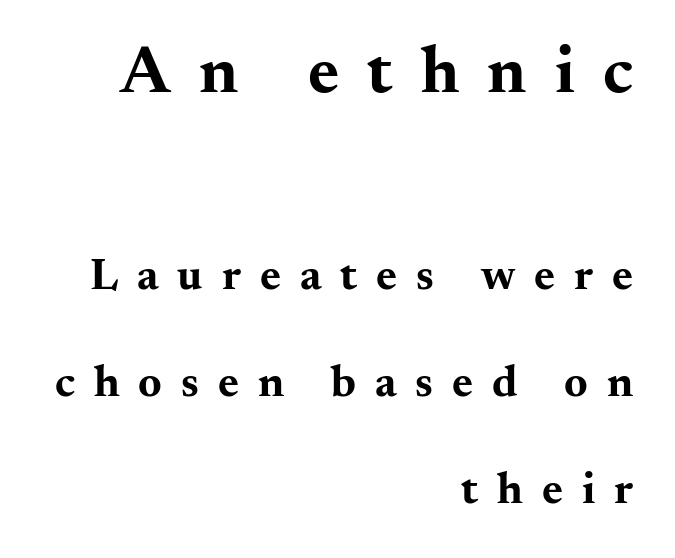
{"serif": "yes", "italic": "no", "bold": "yes", "weight": "bold", "width": "wide", "stroke_contrast": "medium", "x_height": "small", "monospaced": "no", "underline": "no", "align": "right", "line_spacing": "loose", "line_spacing_ratio": 2.38, "letter_spacing": "wide", "letter_spacing_em": 0.42, "larger_block": "first", "size_ratio": 1.49, "glyph_px": 67}
